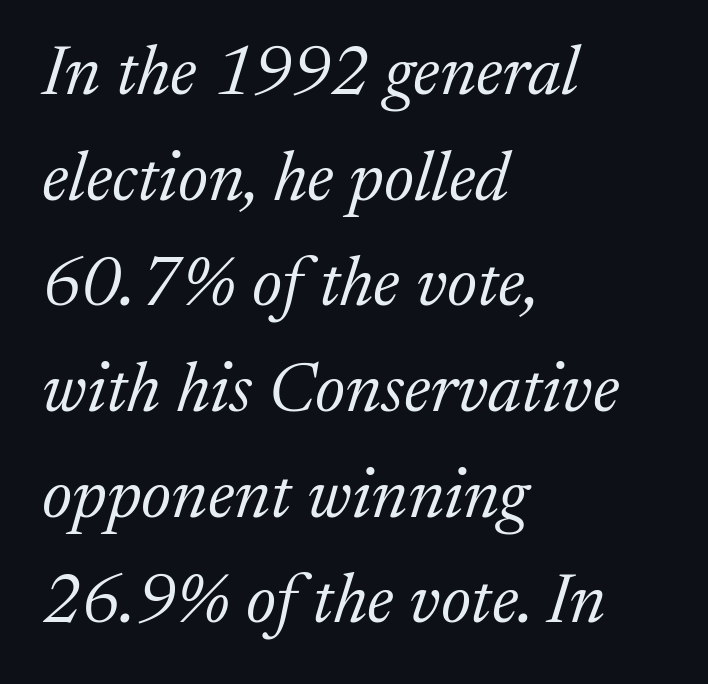
{"serif": "yes", "italic": "yes", "lean": "right", "slant_degrees": 17, "bold": "no", "weight": "light", "width": "normal", "stroke_contrast": "medium", "x_height": "medium", "monospaced": "no", "underline": "no", "align": "left", "line_spacing": "normal", "line_spacing_ratio": 1.51, "letter_spacing": "normal", "letter_spacing_em": 0.0, "glyph_px": 70}
